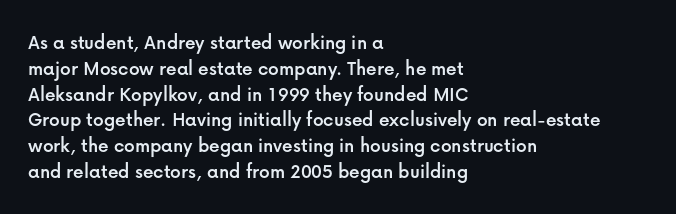
Underline: absent. This rendering uses left alignment, leaving the right contour irregular. A typesetter would mark this as roman, not italic. In terms of letterspacing, this is plain default setting.
